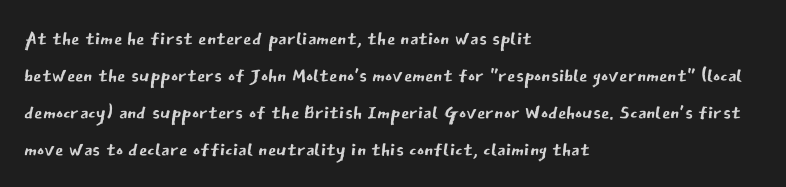
Reading down the block, your eye returns to a fixed left position each line. Tall strokes in this sample are plumb rather than angled. The rendering uses a moderate line-height, typical for paragraphs. This is not heavy type; no bold has been used. Any mark beneath the type? The region is blank. Each word holds together tightly as a unit, with standard inter-letter gaps.
